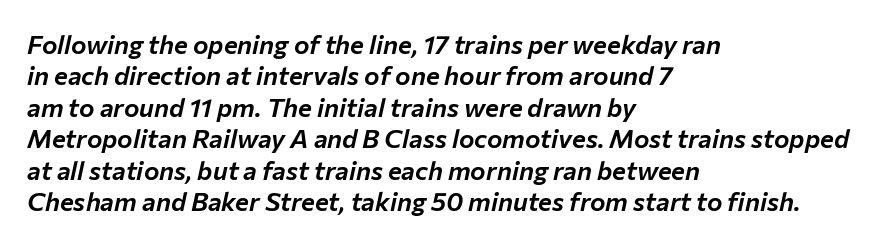
The image shows 26 px text type, italic (leaning right); set left-aligned, line spacing 1.21x, normal letter spacing, not underlined.
